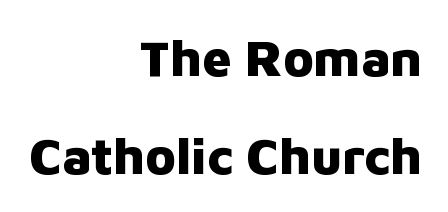
{"serif": "no", "italic": "no", "bold": "yes", "weight": "heavy", "width": "normal", "stroke_contrast": "low", "x_height": "medium", "monospaced": "no", "underline": "no", "align": "right", "line_spacing": "loose", "line_spacing_ratio": 1.93, "letter_spacing": "normal", "letter_spacing_em": 0.0, "glyph_px": 51}
